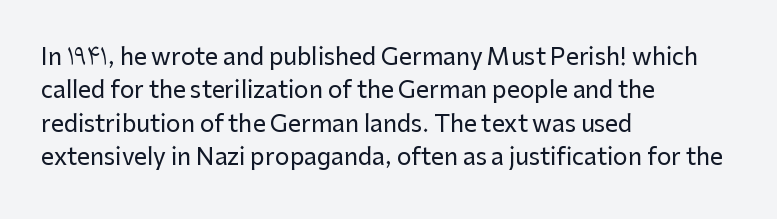
{"italic": "no", "underline": "no", "align": "left", "line_spacing": "normal", "line_spacing_ratio": 1.45, "letter_spacing": "normal", "letter_spacing_em": 0.0, "glyph_px": 23}
